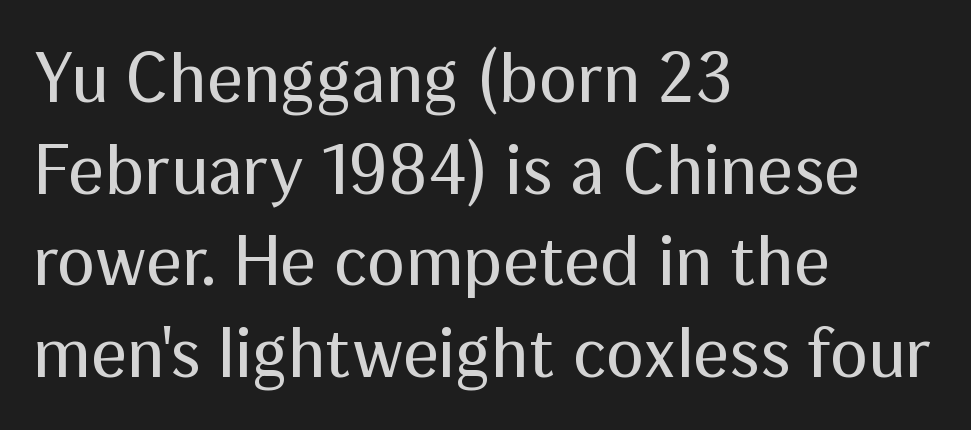
The image shows 71 px regular-weight sans-serif type, upright; set left-aligned, normal line spacing (1.29x), normal letter spacing, not underlined; medium stroke contrast and a medium x-height.
